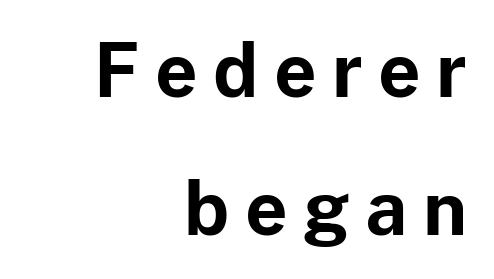
The image shows 73 px bold sans-serif type, upright; set right-aligned, line spacing 1.89x, unusually wide letter spacing (+0.21 em), not underlined; low stroke contrast and a medium x-height.
